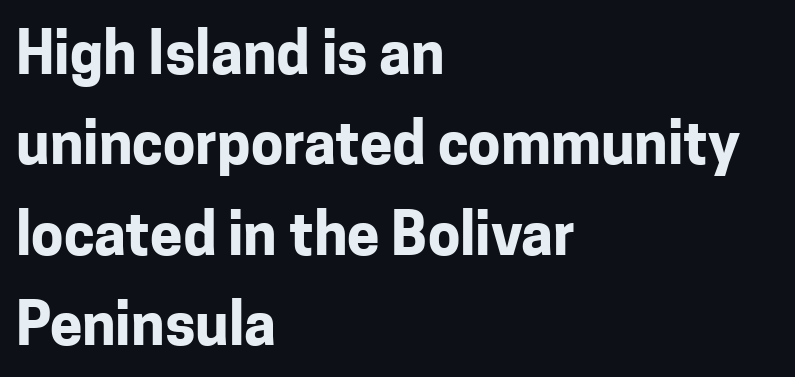
Q: Is the text bold? A: Yes.
Q: Is the text italic (slanted)? A: No, it is upright.
Q: Is the typeface a serif or a sans-serif typeface? A: Sans-serif.
Q: Is the text underlined? A: No.
Q: How is the paragraph aligned? A: Left-aligned.
Q: Is the spacing between letters normal or unusually wide? A: Normal.
Q: Is the spacing between lines tight, normal or loose? A: Normal.
Q: Width (condensed, normal, or wide)? A: Normal.
Q: Stroke contrast? A: Low.
Q: x-height? A: Medium.
Q: Monospaced? A: No.
